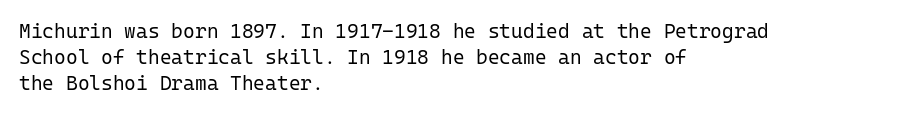
{"italic": "no", "bold": "no", "underline": "no", "align": "left", "line_spacing": "normal", "line_spacing_ratio": 1.31, "letter_spacing": "normal", "letter_spacing_em": 0.0, "glyph_px": 20}
